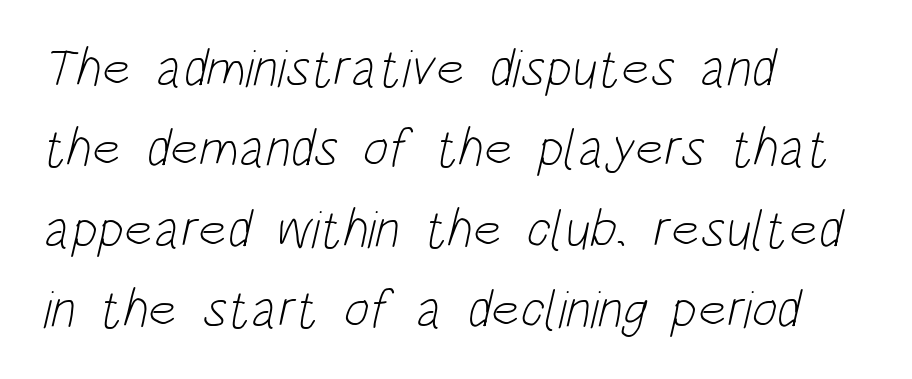
The image shows 54 px light, condensed sans-serif type; set left-aligned, normal line spacing (1.49x), normal letter spacing, not underlined; low stroke contrast and a large x-height.
